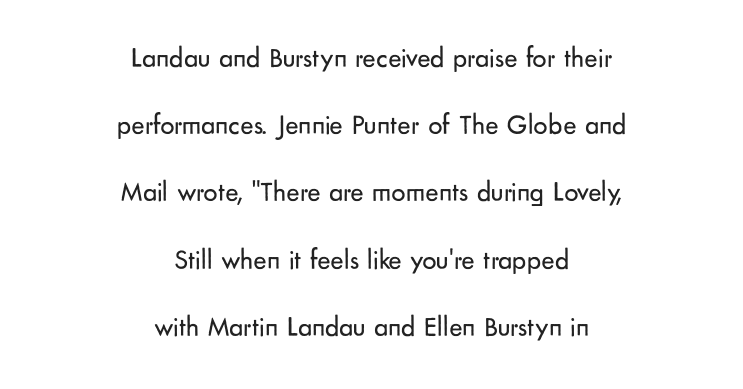
Plain, unruled lines of type. Heaviness? Minimal to ordinary, like unemphasized prose. Think of a printed novel: that variable character pitch is what you see here. If you measured baseline to baseline, you'd find a long distance. You can tell it's not italic because the verticals are truly vertical.
